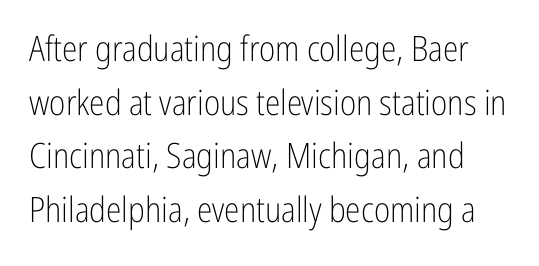
Q: Is the text bold? A: No.
Q: Is the text italic (slanted)? A: No, it is upright.
Q: Is the typeface a serif or a sans-serif typeface? A: Sans-serif.
Q: Is the text underlined? A: No.
Q: Is the spacing between letters normal or unusually wide? A: Normal.
Q: Is the spacing between lines tight, normal or loose? A: Normal.
Q: Width (condensed, normal, or wide)? A: Condensed.
Q: Stroke contrast? A: Low.
Q: x-height? A: Medium.
Q: Monospaced? A: No.
